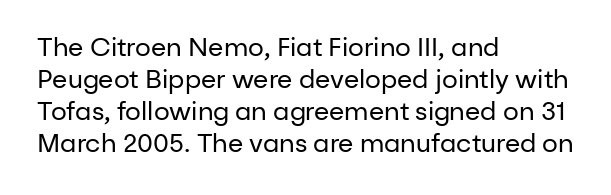
The image shows 25 px text type, upright; set left-aligned, normal line spacing (1.28x), normal letter spacing, not underlined.
